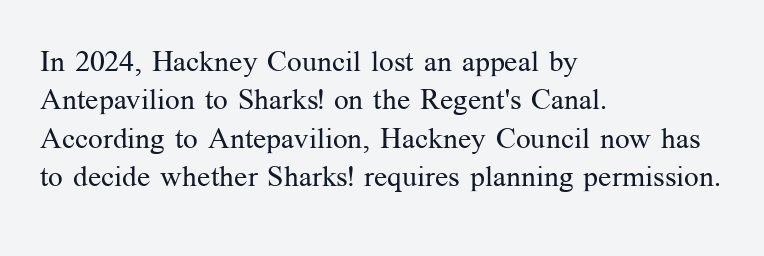
Q: Is the text bold? A: No.
Q: Is the text italic (slanted)? A: No, it is upright.
Q: Is the typeface a serif or a sans-serif typeface? A: Serif.
Q: Is the text underlined? A: No.
Q: How is the paragraph aligned? A: Left-aligned.
Q: Is the spacing between letters normal or unusually wide? A: Normal.
Q: Is the spacing between lines tight, normal or loose? A: Normal.
Q: Width (condensed, normal, or wide)? A: Normal.
Q: Stroke contrast? A: Medium.
Q: x-height? A: Medium.
Q: Monospaced? A: No.
